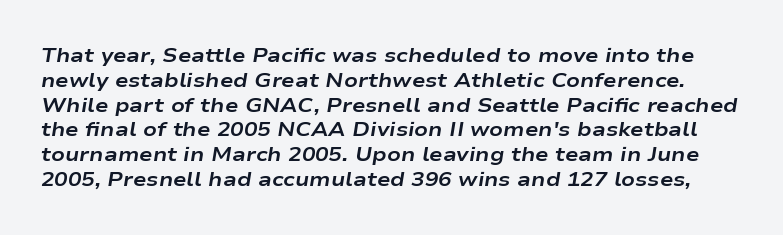
{"italic": "yes", "lean": "right", "slant_degrees": 9, "bold": "yes", "underline": "no", "line_spacing_ratio": 1.24, "letter_spacing": "normal", "letter_spacing_em": 0.0, "glyph_px": 20}
